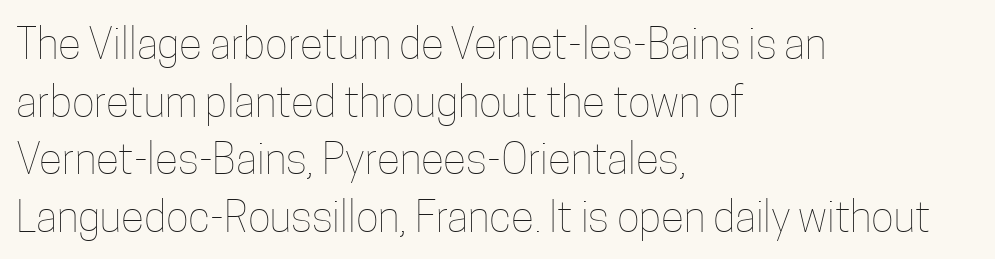
The strokes are not fattened; the text isn't bold. Posture: vertical. Leading: standard. The rendering uses natural spacing where letterforms have individual widths. Left-aligned paragraph, ragged on the right.
